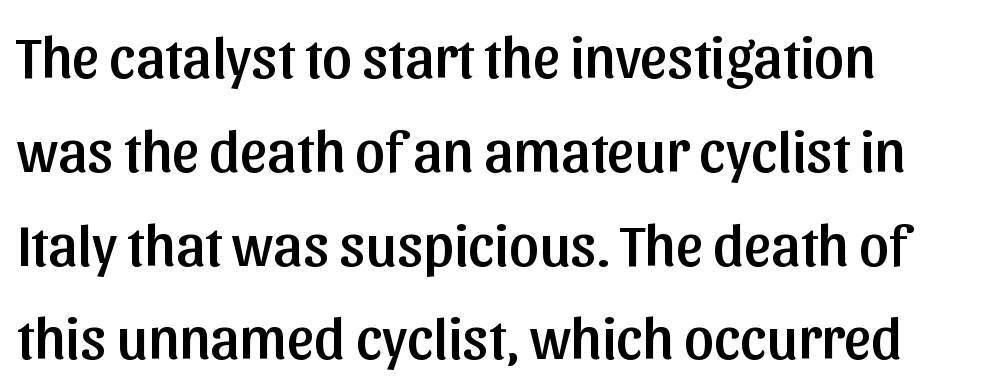
Note: no serifs on the glyphs. A clean baseline with only descenders dipping below it. Varying glyph widths throughout — classic text-font behaviour. The line-height multiplier appears to be the usual default.
